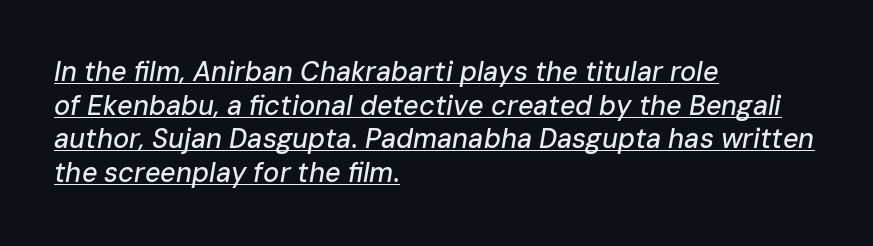
Q: Is the text italic (slanted)? A: Yes, it leans right by about 10 degrees.
Q: Is the text underlined? A: Yes.
Q: How is the paragraph aligned? A: Left-aligned.
Q: Is the spacing between letters normal or unusually wide? A: Normal.
Q: Is the spacing between lines tight, normal or loose? A: Normal.
